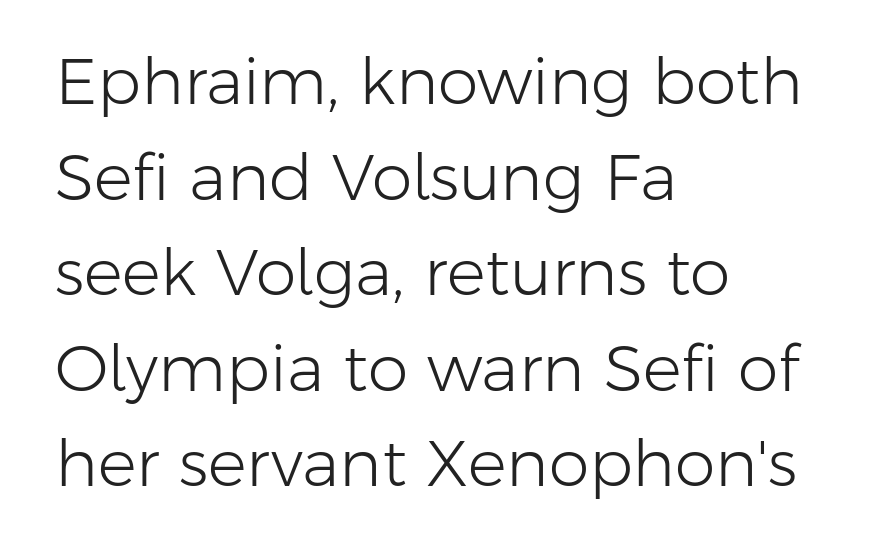
{"serif": "no", "italic": "no", "bold": "no", "weight": "light", "width": "normal", "stroke_contrast": "low", "x_height": "medium", "monospaced": "no", "underline": "no", "align": "left", "line_spacing": "normal", "line_spacing_ratio": 1.47, "letter_spacing": "normal", "letter_spacing_em": 0.0, "glyph_px": 65}
